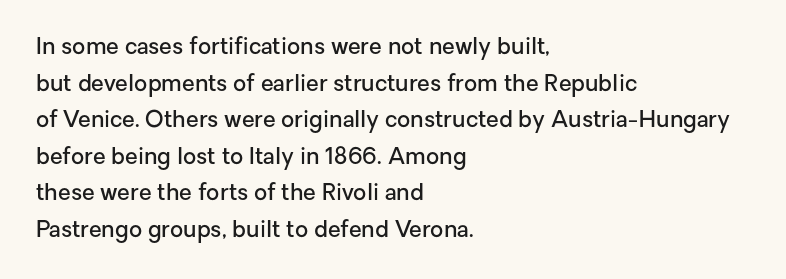
The type is set solid horizontally, with unmodified tracking. Visually the block forms a straight wall on the left and a jagged coastline on the right. Does the lettering tilt? It doesn't — this is upright. Baseline-to-baseline distance is the conventional proportion of letter height. Anything drawn beneath the words? Only blank space.
